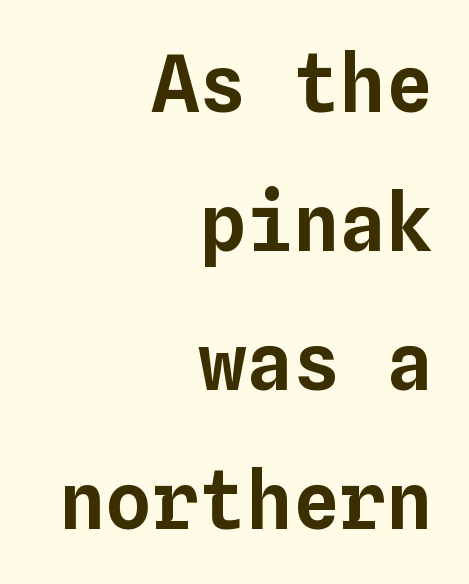
{"italic": "no", "width": "normal", "stroke_contrast": "low", "x_height": "medium", "monospaced": "yes", "underline": "no", "align": "right", "line_spacing_ratio": 1.78, "letter_spacing": "normal", "letter_spacing_em": 0.0, "glyph_px": 78}
